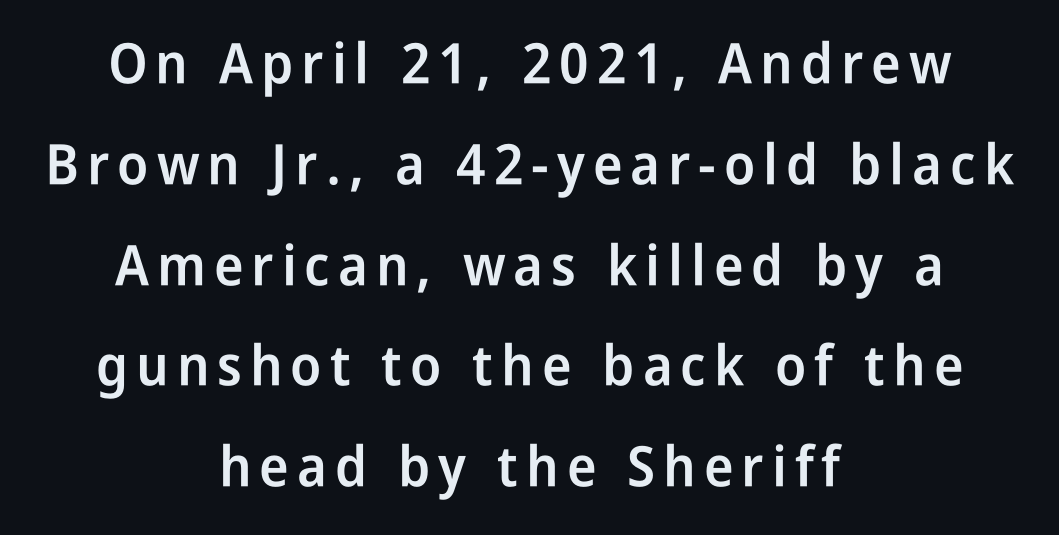
This is the in-between weight designers call semibold or demi. This sample uses an upright cut, with every glyph sitting square on the baseline. The space directly below the letters is spotless. Typeset on center — no edge is straight. The passage shown is typeset with a sans-serif family.
